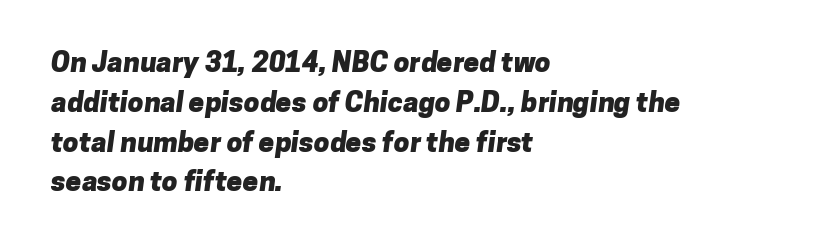
{"serif": "no", "bold": "yes", "weight": "heavy", "width": "normal", "stroke_contrast": "low", "x_height": "medium", "monospaced": "no", "underline": "no", "align": "left", "line_spacing": "normal", "line_spacing_ratio": 1.42, "letter_spacing": "normal", "letter_spacing_em": 0.0, "glyph_px": 28}
